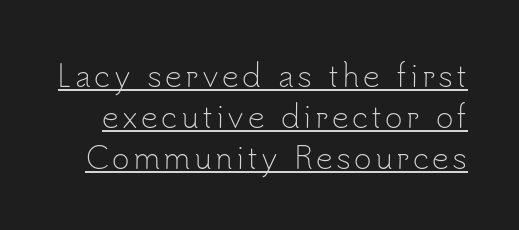
The type sits square on the baseline with zero lean. This rendering employs a face without finishing strokes, i.e., a sans-serif. Do the characters align in a grid? No, the font is proportional. Summary of weight: not heavy and not bold. Does the leading feel generous? No, just average. Notice how a bar underscores the lettering throughout.
